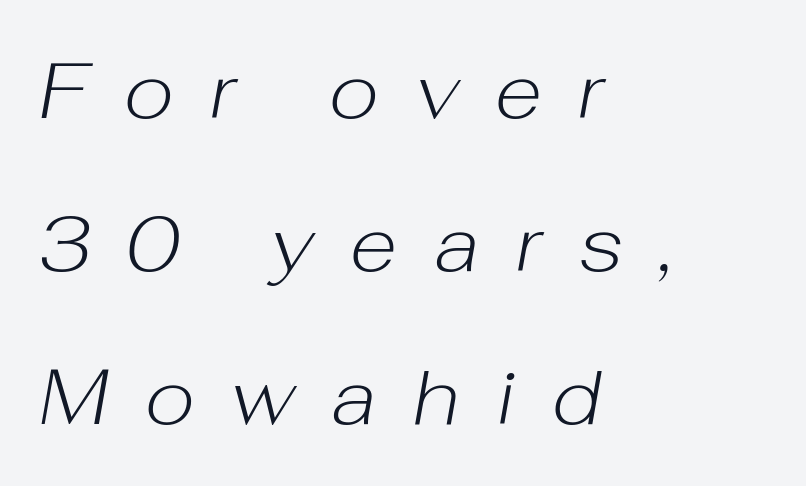
The image shows 78 px light type, italic (leaning right); set left-aligned, loose line spacing (1.96x), unusually wide letter spacing (+0.47 em), not underlined; low stroke contrast and a medium x-height.
